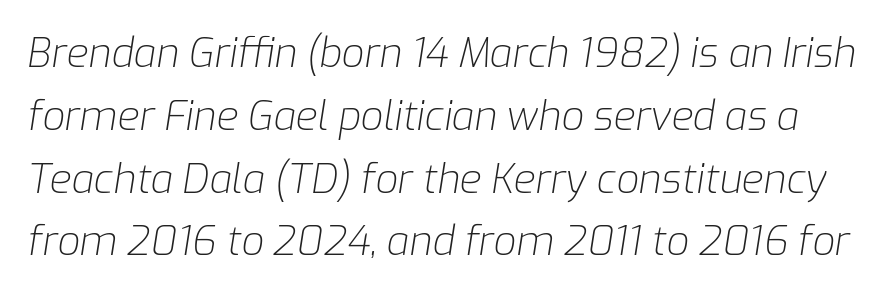
{"italic": "yes", "lean": "right", "slant_degrees": 9, "bold": "no", "weight": "light", "width": "normal", "stroke_contrast": "low", "x_height": "medium", "monospaced": "no", "underline": "no", "line_spacing": "normal", "line_spacing_ratio": 1.57, "letter_spacing": "normal", "letter_spacing_em": 0.0, "glyph_px": 40}
